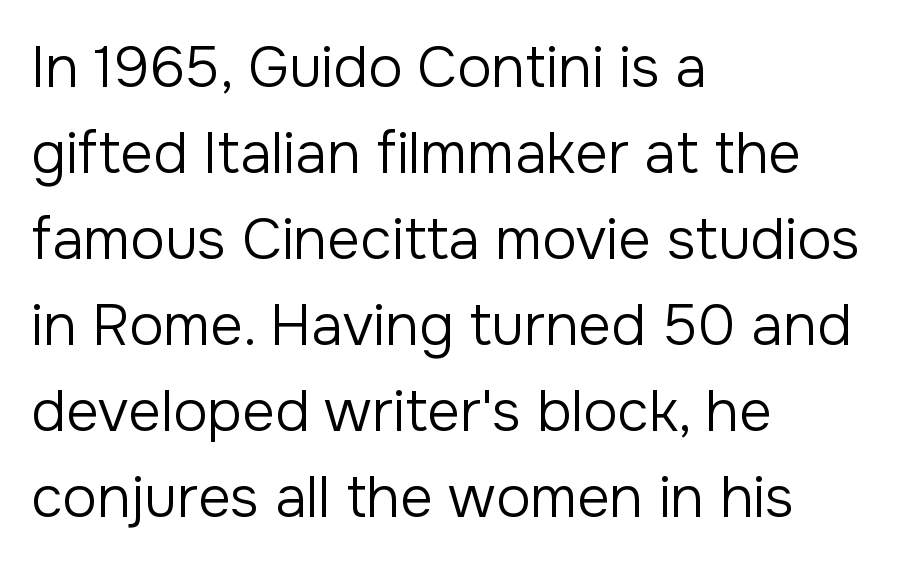
The ragged edge is on the right, which tells us the setting is flush left. In terms of posture, this sample is upright. No word sits above an underline. Serif or sans? Sans — the stroke terminals are bare. Reading down the column, the eye jumps a familiar distance to each next line.
